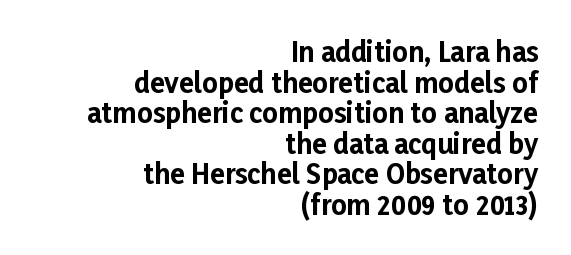
{"italic": "no", "bold": "yes", "underline": "no", "align": "right", "line_spacing": "tight", "line_spacing_ratio": 1.13, "letter_spacing": "normal", "letter_spacing_em": 0.0, "glyph_px": 27}
